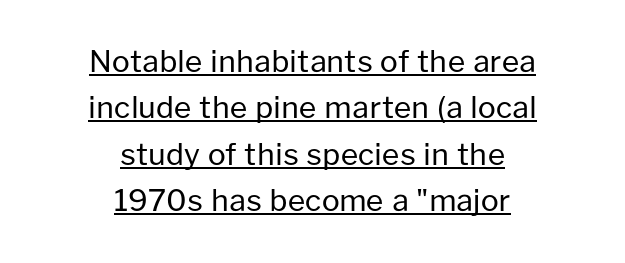
The image shows 30 px regular-weight sans-serif type, upright; set centered, normal line spacing (1.55x), normal letter spacing, underlined; low stroke contrast and a medium x-height.
